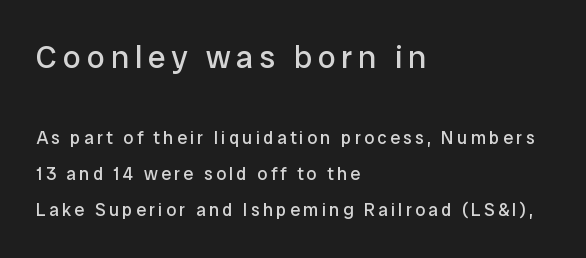
The image shows 32 px regular-weight sans-serif type, upright; set left-aligned, loose line spacing (2.0x), not underlined; the first (top) block is 1.78x larger; low stroke contrast and a medium x-height.
